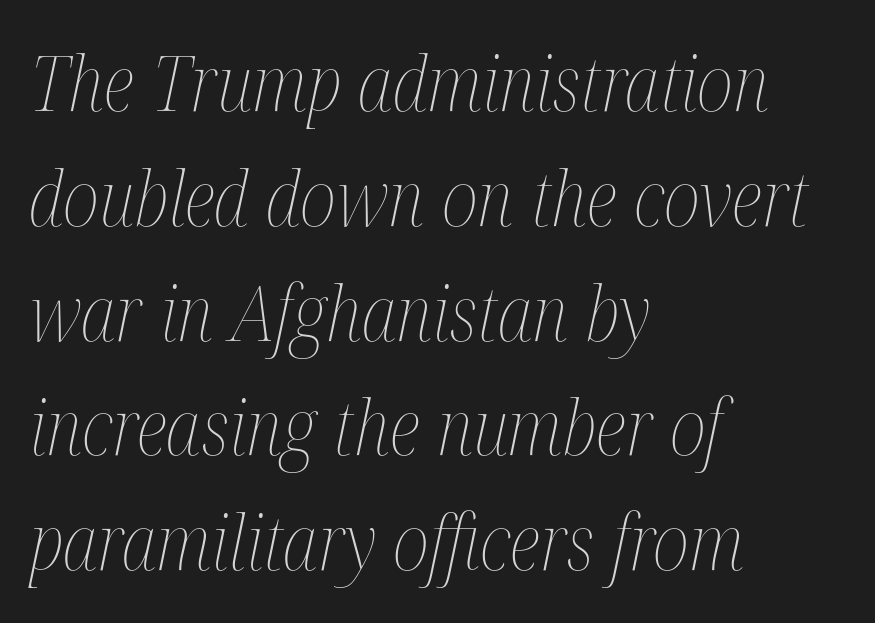
The glyphs are unaccompanied by any horizontal stroke below them. Think of a printed novel: that variable character pitch is what you see here. Summary of vertical rhythm: regular, with standard interline spacing. Ink coverage per letter is moderate at most.
